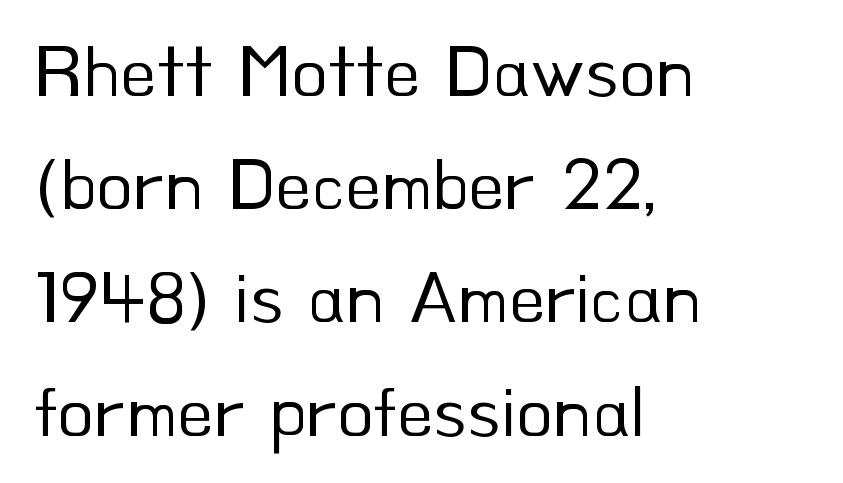
The image shows 75 px regular-weight sans-serif type, upright; set left-aligned, normal line spacing (1.51x), normal letter spacing, not underlined; low stroke contrast and a small x-height.
